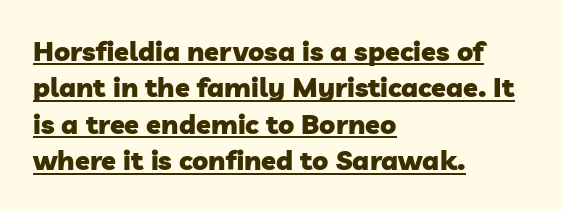
Q: Is the text bold? A: Yes.
Q: Is the text underlined? A: Yes.
Q: How is the paragraph aligned? A: Left-aligned.
Q: Is the spacing between letters normal or unusually wide? A: Normal.
Q: Is the spacing between lines tight, normal or loose? A: Normal.
